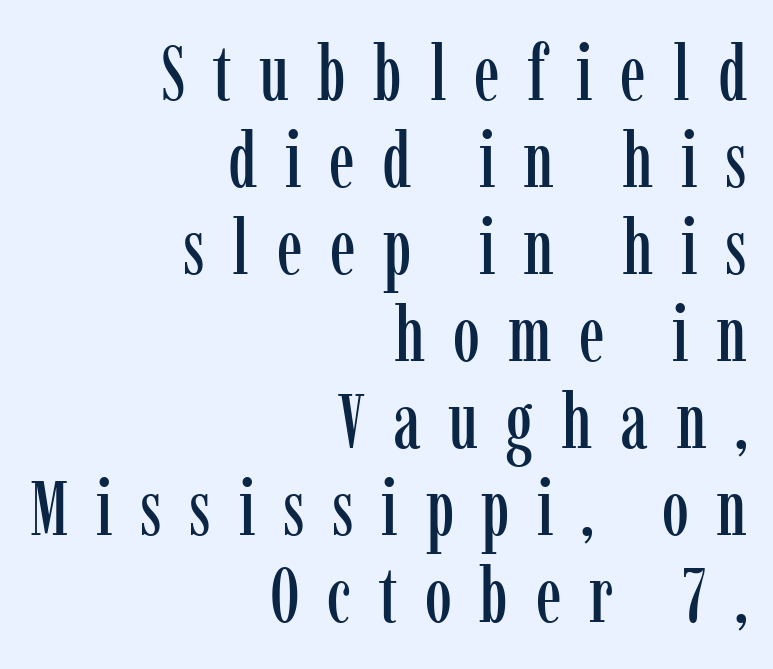
Ordinary non-slanted type is in use. Looks like regular typesetting: each glyph gets only the width it needs. Spacing between characters has been opened up far beyond the box default. The paragraph shown leans on its right margin. Note: serifs present on the glyphs.
